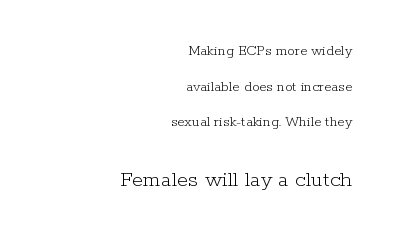
{"italic": "no", "bold": "no", "underline": "no", "align": "right", "line_spacing": "loose", "line_spacing_ratio": 2.37, "letter_spacing": "normal", "letter_spacing_em": 0.0, "larger_block": "second", "size_ratio": 1.53, "glyph_px": 23}
